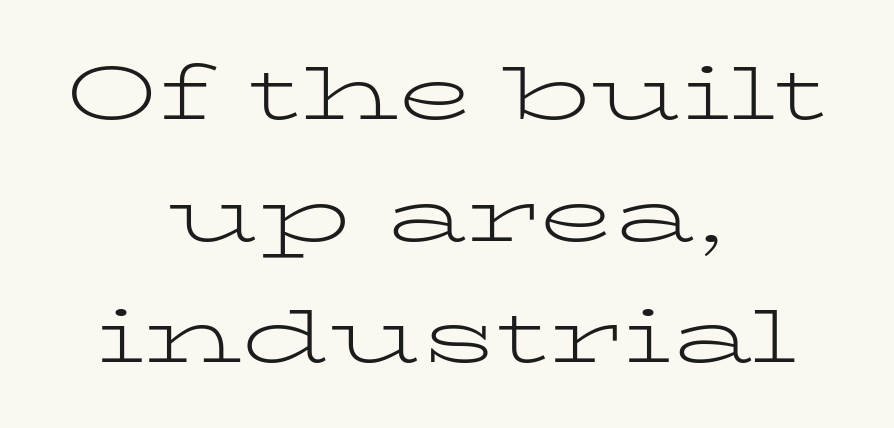
The image shows 77 px light, wide serif type, upright; set centered, normal line spacing (1.58x), normal letter spacing, not underlined; low stroke contrast and a medium x-height.
